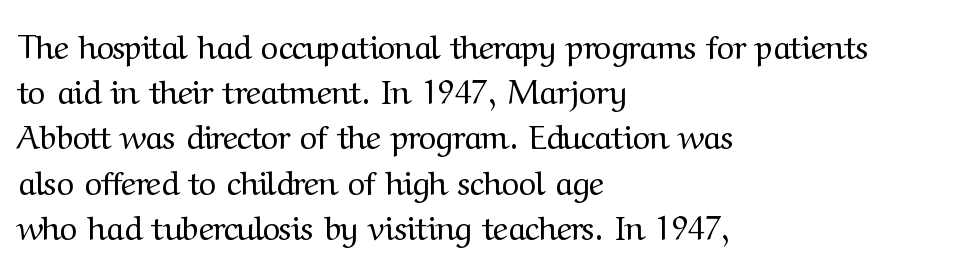
Tracking here is standard; glyphs follow each other at the usual distance. Here the designer chose a conventional face with non-uniform glyph widths. This sample uses a serif face. Stems here are at most as thick as an everyday book face. Style check: upright.
